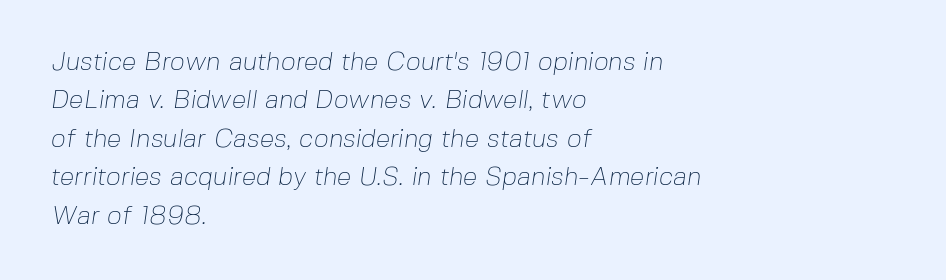
Observe the ordinary spacing: letters are neighbours, not strangers. Ink coverage per letter is moderate at most. The lines are quadded left. Does the leading feel generous? No, just average.
